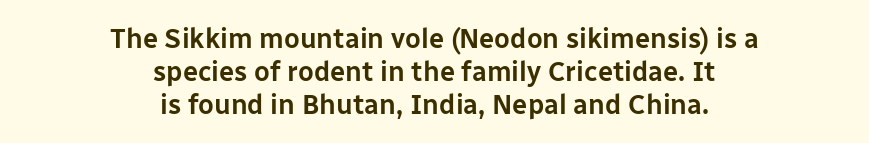
The image shows 27 px text type, upright; set centered, line spacing 1.22x, normal letter spacing, not underlined.
